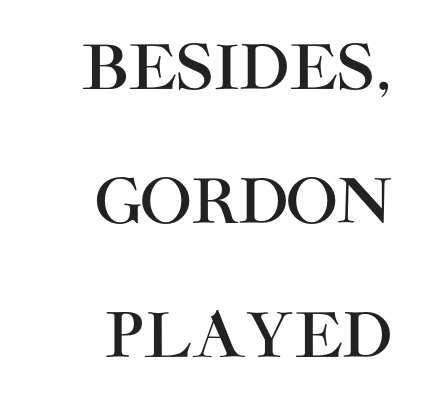
The image shows 61 px sans-serif type, upright; set right-aligned, loose line spacing (2.2x), normal letter spacing, not underlined; high stroke contrast and a large x-height.
